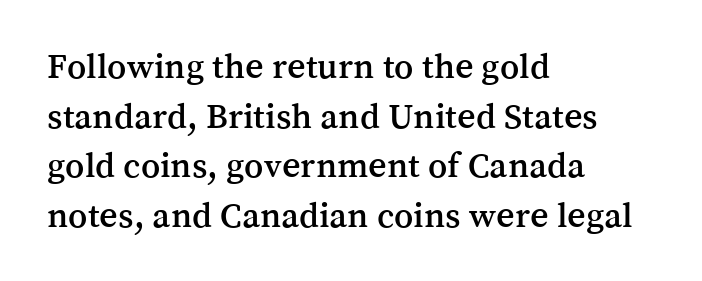
A typesetter would mark this as roman, not italic. The paragraph has a hard left edge and a soft right edge. Short note: letters normally spaced. The specimen omits any rule beneath the text block's lines. Rows of type keep a routine distance in the vertical direction.
